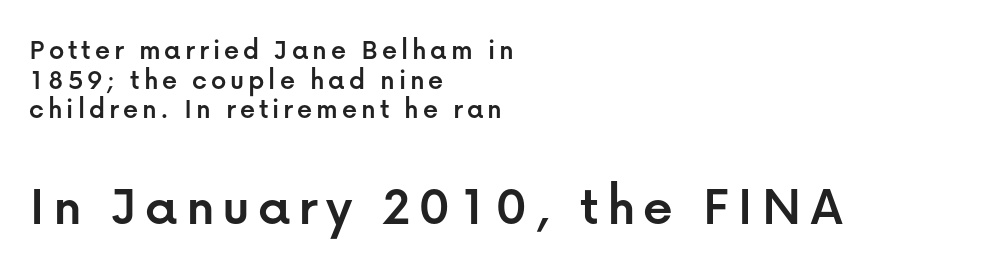
Q: Is the text italic (slanted)? A: No, it is upright.
Q: Is the typeface a serif or a sans-serif typeface? A: Sans-serif.
Q: Is the text underlined? A: No.
Q: How is the paragraph aligned? A: Left-aligned.
Q: Is the spacing between lines tight, normal or loose? A: Tight.
Q: Which block of text is set in a larger size, the first (top) or the second (bottom)? A: The second (bottom) one.
Q: Width (condensed, normal, or wide)? A: Normal.
Q: Stroke contrast? A: Low.
Q: x-height? A: Medium.
Q: Monospaced? A: No.
